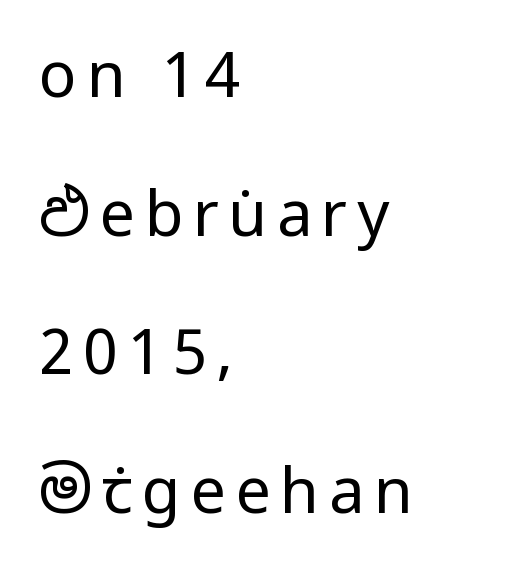
A great deal of white space separates one row of letters from the next. Bold? No — there's no thickening of the strokes. Decoration check: the copy has no underline. This is sans-serif lettering, the kind often seen on screens and signage. Horizontally, the lines are justified to the leading edge only.
